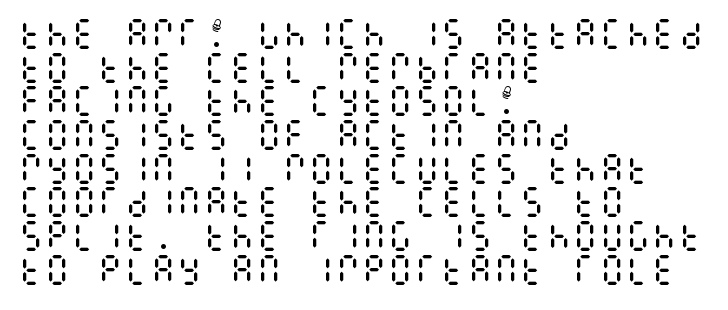
The foot of each line stays bare and open. Short note: letters normally spaced. Line spacing here is tight. Is the type heavy? It reads as light-to-regular instead.
